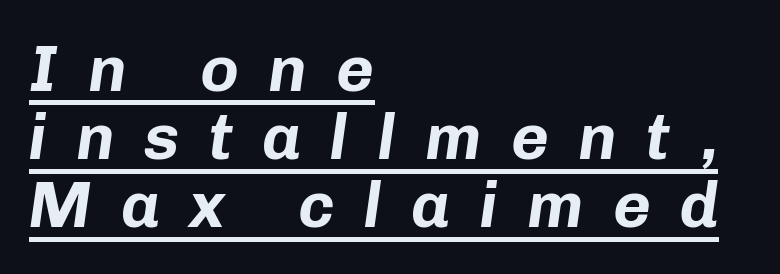
The image shows 65 px bold type, italic (leaning right); set left-aligned, tight line spacing (1.05x), unusually wide letter spacing (+0.45 em), underlined; low stroke contrast and a medium x-height.
